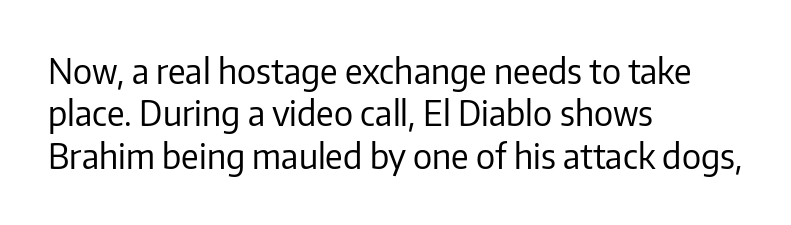
Q: Is the text bold? A: No.
Q: Is the text italic (slanted)? A: No, it is upright.
Q: Is the typeface a serif or a sans-serif typeface? A: Sans-serif.
Q: Is the text underlined? A: No.
Q: How is the paragraph aligned? A: Left-aligned.
Q: Is the spacing between letters normal or unusually wide? A: Normal.
Q: Is the spacing between lines tight, normal or loose? A: Normal.
Q: Width (condensed, normal, or wide)? A: Normal.
Q: Stroke contrast? A: Low.
Q: x-height? A: Medium.
Q: Monospaced? A: No.
